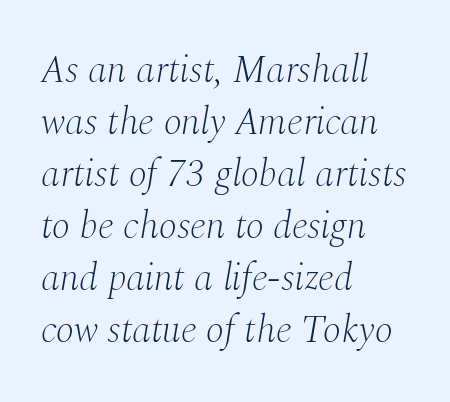
Q: Is the text bold? A: No.
Q: Is the text italic (slanted)? A: Yes, it leans right by about 10 degrees.
Q: Is the typeface a serif or a sans-serif typeface? A: Serif.
Q: Is the text underlined? A: No.
Q: How is the paragraph aligned? A: Left-aligned.
Q: Is the spacing between letters normal or unusually wide? A: Normal.
Q: Is the spacing between lines tight, normal or loose? A: Normal.
Q: Width (condensed, normal, or wide)? A: Normal.
Q: Stroke contrast? A: Medium.
Q: x-height? A: Medium.
Q: Monospaced? A: No.
